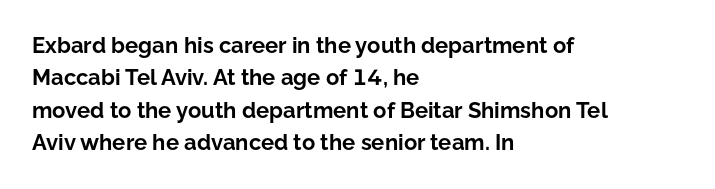
The image shows 22 px bold type, upright; set left-aligned, normal line spacing (1.47x), normal letter spacing, not underlined.
